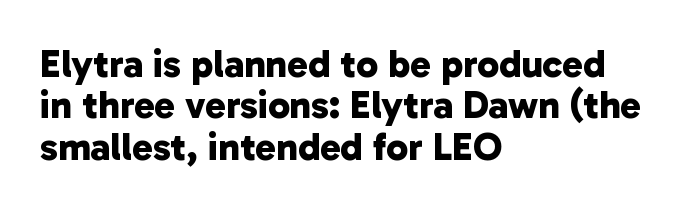
{"serif": "no", "bold": "yes", "weight": "bold", "width": "normal", "stroke_contrast": "low", "x_height": "medium", "monospaced": "no", "underline": "no", "align": "left", "line_spacing": "tight", "line_spacing_ratio": 1.06, "letter_spacing": "normal", "letter_spacing_em": 0.0, "glyph_px": 39}
